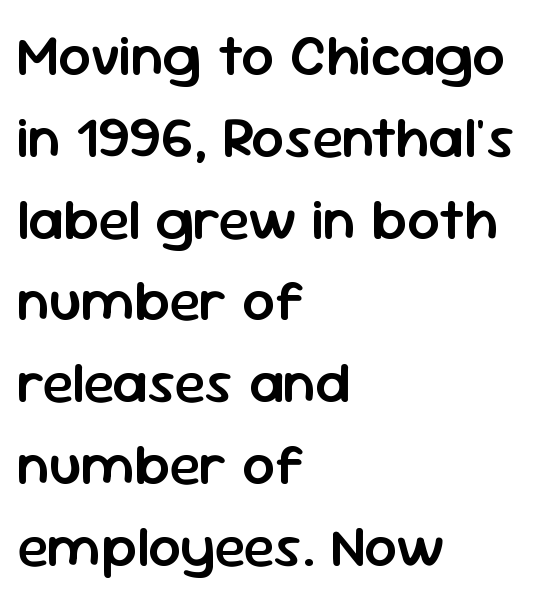
The image shows 58 px semibold sans-serif type, upright; set left-aligned, normal line spacing (1.41x), normal letter spacing, not underlined; low stroke contrast and a medium x-height.
